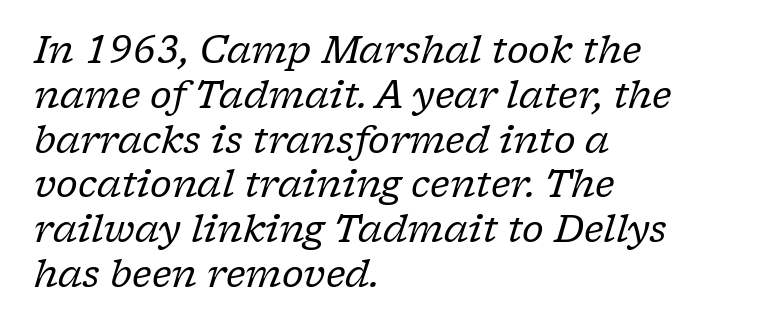
Decoration check: the copy has no underline. An italicized treatment has been applied to the whole sample. In CSS terms this would be text-align: left. Vertical stems look standard width or narrower in stroke. The type is set solid horizontally, with unmodified tracking. Each letter keeps its own natural width here, so spacing adapts to shape.
